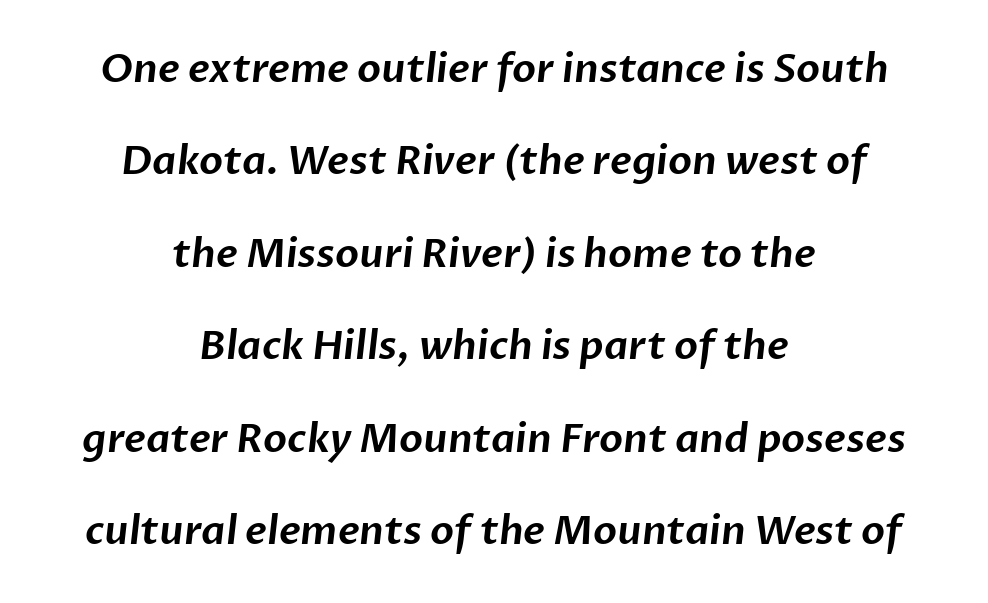
Honestly, the rows look like they've been pulled way apart. This sample is center-justified, so both line endings float freely. You could not count columns in this text — the font is proportionally spaced. A sans-serif font was chosen for this passage. Plain, unruled lines of type.
